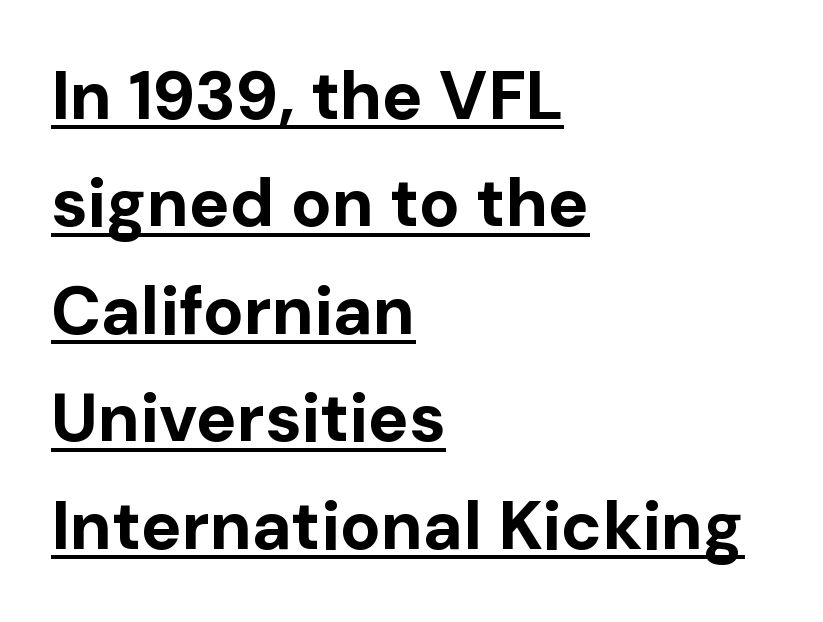
{"serif": "no", "italic": "no", "bold": "yes", "weight": "bold", "width": "normal", "stroke_contrast": "low", "x_height": "medium", "monospaced": "no", "underline": "yes", "align": "left", "line_spacing": "normal", "line_spacing_ratio": 1.58, "letter_spacing": "normal", "letter_spacing_em": 0.0, "glyph_px": 68}
